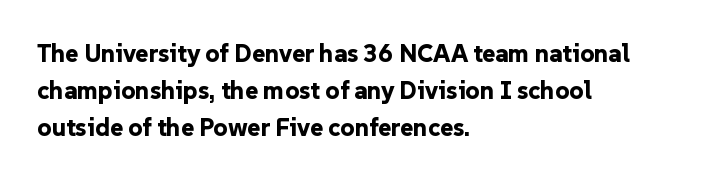
{"italic": "no", "bold": "yes", "underline": "no", "align": "left", "line_spacing": "normal", "line_spacing_ratio": 1.48, "letter_spacing": "normal", "letter_spacing_em": 0.0, "glyph_px": 25}
